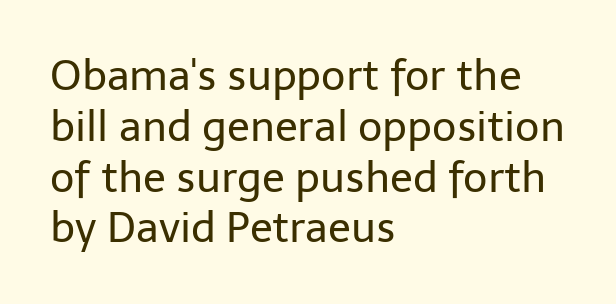
{"serif": "no", "italic": "no", "bold": "no", "weight": "regular", "width": "normal", "stroke_contrast": "low", "x_height": "medium", "monospaced": "no", "underline": "no", "align": "left", "line_spacing_ratio": 1.21, "letter_spacing": "normal", "letter_spacing_em": 0.0, "glyph_px": 42}
